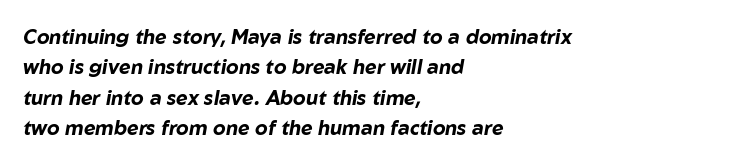
Q: Is the text bold? A: Yes.
Q: Is the text italic (slanted)? A: Yes, it leans right by about 10 degrees.
Q: Is the text underlined? A: No.
Q: How is the paragraph aligned? A: Left-aligned.
Q: Is the spacing between letters normal or unusually wide? A: Normal.
Q: Is the spacing between lines tight, normal or loose? A: Normal.
